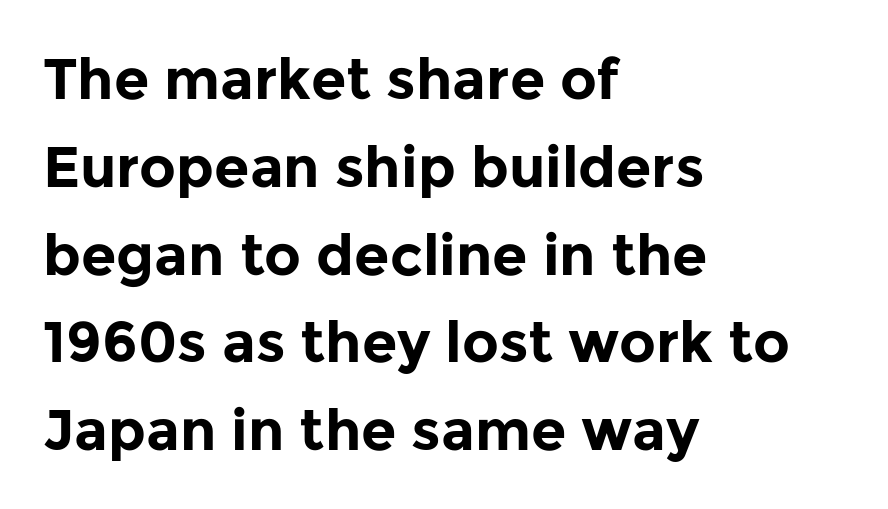
The image shows 57 px bold sans-serif type, upright; set left-aligned, normal line spacing (1.54x), normal letter spacing, not underlined; low stroke contrast and a medium x-height.
